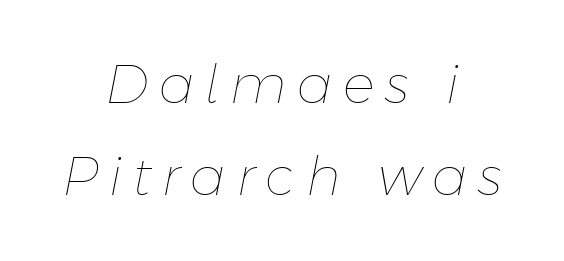
Is this a fixed-width face? No — the glyphs have proportional, varying widths. Honestly, there is no underline to notice here at all. The line texture is sparse and dotted thanks to wide tracking. The font is comparable to plain body text, perhaps lighter. Each line is balanced around a shared central axis.
